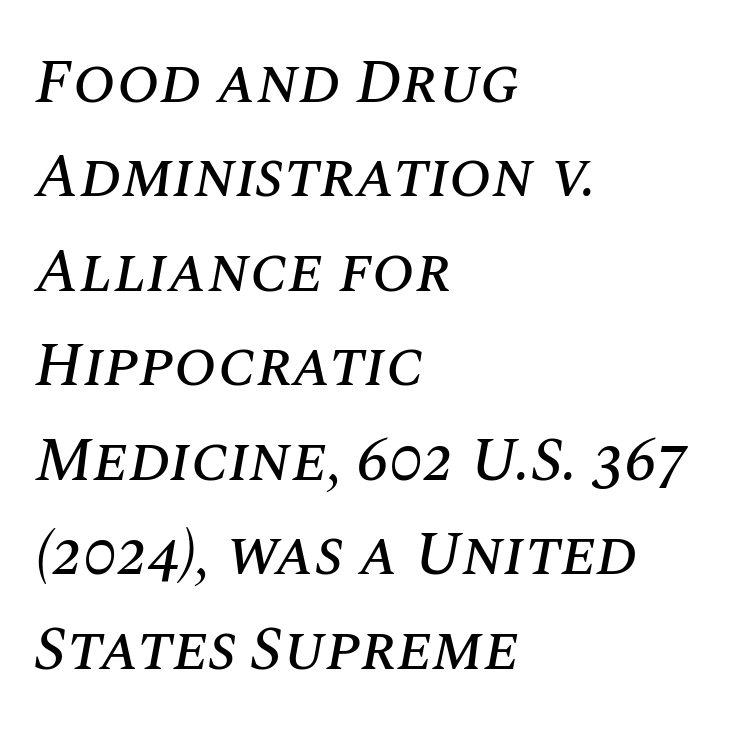
The image shows 63 px text type, italic (leaning right); set left-aligned, normal line spacing (1.5x), normal letter spacing, not underlined; medium stroke contrast and a large x-height.
